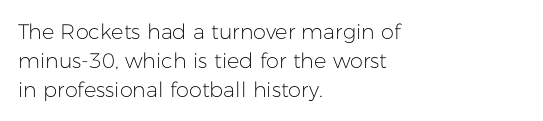
Q: Is the text bold? A: No.
Q: Is the text italic (slanted)? A: No, it is upright.
Q: Is the text underlined? A: No.
Q: How is the paragraph aligned? A: Left-aligned.
Q: Is the spacing between letters normal or unusually wide? A: Normal.
Q: Is the spacing between lines tight, normal or loose? A: Normal.
